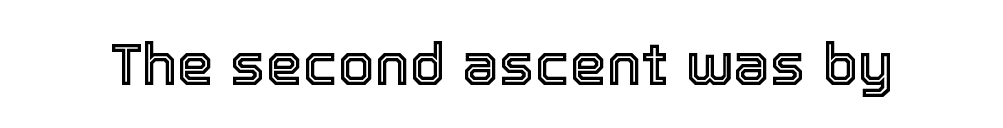
The image shows 59 px text type, upright; set normal letter spacing, not underlined; a medium x-height.
